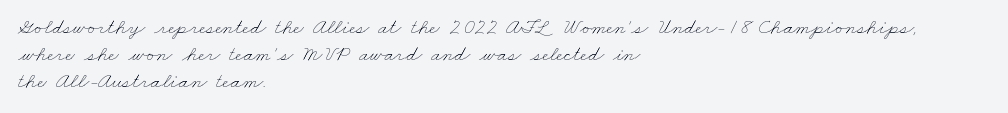
{"bold": "no", "underline": "no", "align": "left", "line_spacing_ratio": 1.22, "letter_spacing": "normal", "letter_spacing_em": 0.0, "glyph_px": 22}
